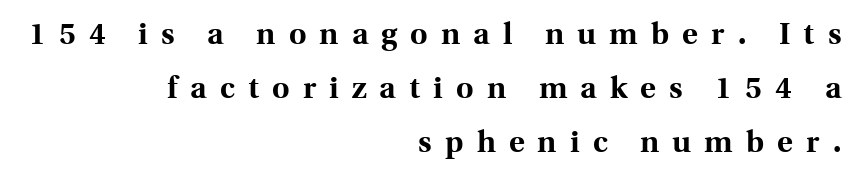
Q: Is the text bold? A: Yes.
Q: Is the text italic (slanted)? A: No, it is upright.
Q: Is the typeface a serif or a sans-serif typeface? A: Serif.
Q: Is the text underlined? A: No.
Q: How is the paragraph aligned? A: Right-aligned.
Q: Is the spacing between letters normal or unusually wide? A: Unusually wide.
Q: Width (condensed, normal, or wide)? A: Normal.
Q: x-height? A: Medium.
Q: Monospaced? A: No.
